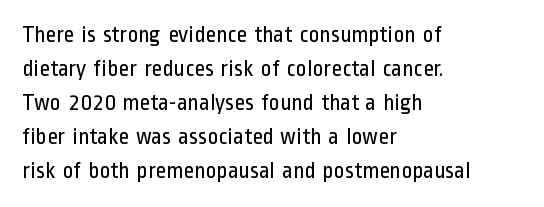
{"italic": "no", "bold": "no", "underline": "no", "align": "left", "line_spacing": "normal", "line_spacing_ratio": 1.48, "letter_spacing": "normal", "letter_spacing_em": 0.0, "glyph_px": 23}
